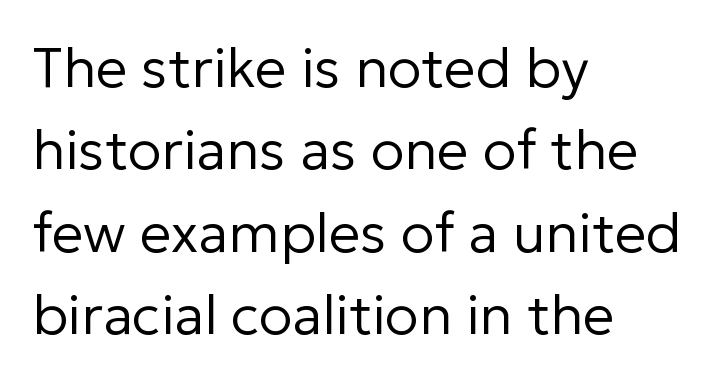
Compared with typical paragraphs, the rows here are spaced about the same. This sample uses plain, unmodified letter spacing. Leftover space on each line is placed entirely after the last word. Here the designer chose a conventional face with non-uniform glyph widths. No letter is thick-stroked: the sample isn't bold.
